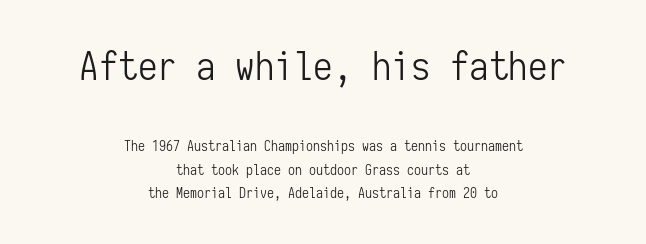
{"serif": "no", "italic": "no", "bold": "no", "weight": "light", "width": "condensed", "stroke_contrast": "low", "x_height": "medium", "monospaced": "yes", "underline": "no", "align": "center", "line_spacing": "normal", "line_spacing_ratio": 1.67, "letter_spacing": "normal", "letter_spacing_em": 0.0, "larger_block": "first", "size_ratio": 2.79, "glyph_px": 39}
